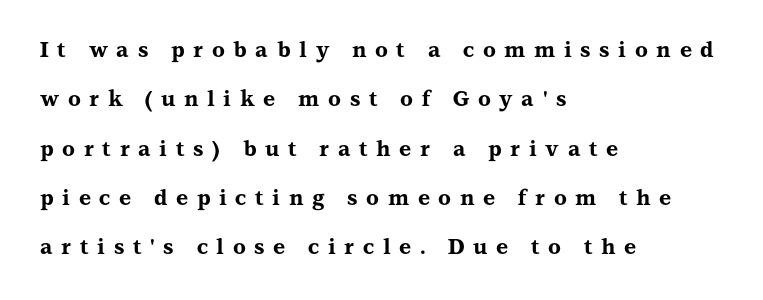
{"italic": "no", "bold": "yes", "underline": "no", "align": "left", "line_spacing": "loose", "line_spacing_ratio": 2.35, "letter_spacing": "wide", "letter_spacing_em": 0.41, "glyph_px": 21}
